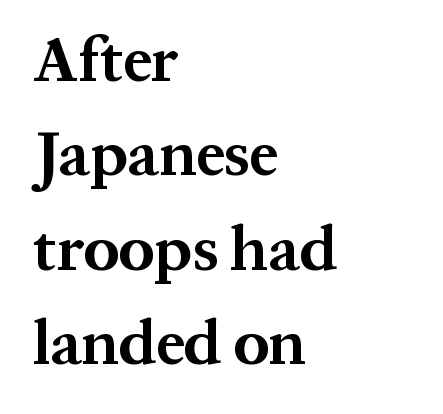
The image shows 63 px bold serif type, upright; set left-aligned, normal line spacing (1.5x), normal letter spacing, not underlined; medium stroke contrast and a medium x-height.
